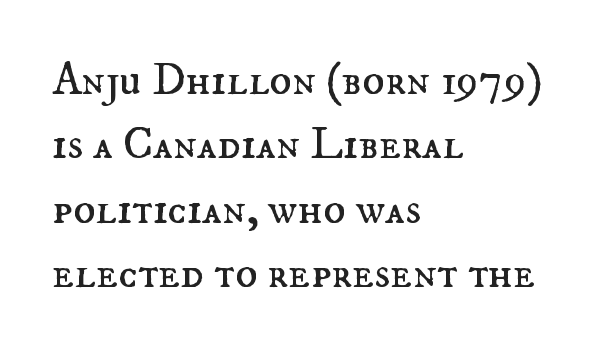
{"italic": "no", "bold": "no", "weight": "regular", "width": "normal", "stroke_contrast": "medium", "x_height": "small", "monospaced": "no", "underline": "no", "align": "left", "line_spacing": "normal", "line_spacing_ratio": 1.4, "letter_spacing": "normal", "letter_spacing_em": 0.0, "glyph_px": 46}
